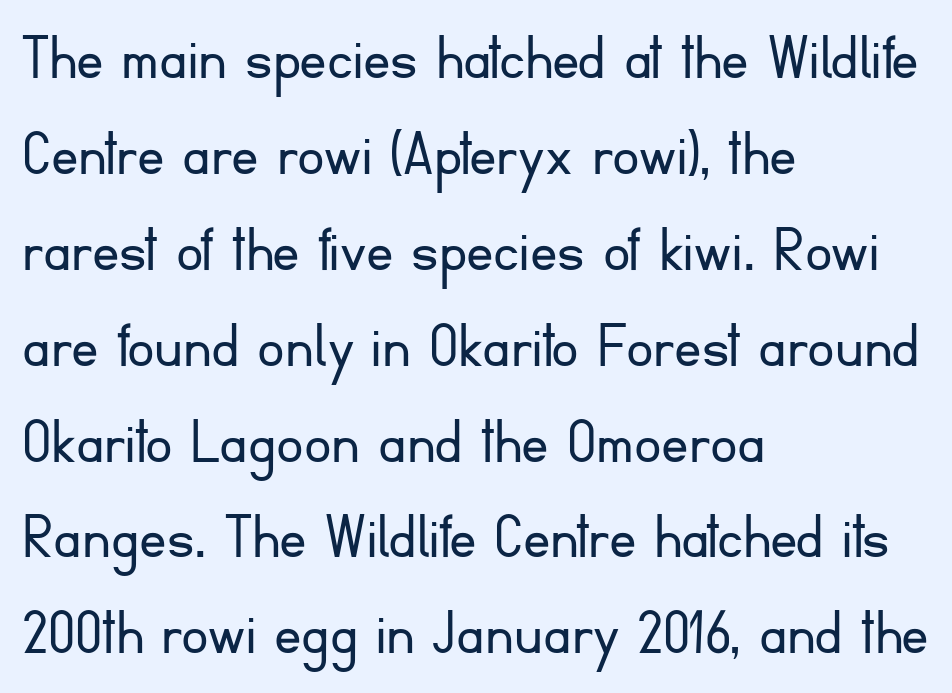
{"serif": "no", "italic": "no", "bold": "no", "weight": "light", "width": "normal", "stroke_contrast": "low", "x_height": "small", "monospaced": "no", "underline": "no", "align": "left", "line_spacing": "normal", "line_spacing_ratio": 1.41, "letter_spacing": "normal", "letter_spacing_em": 0.0, "glyph_px": 68}
